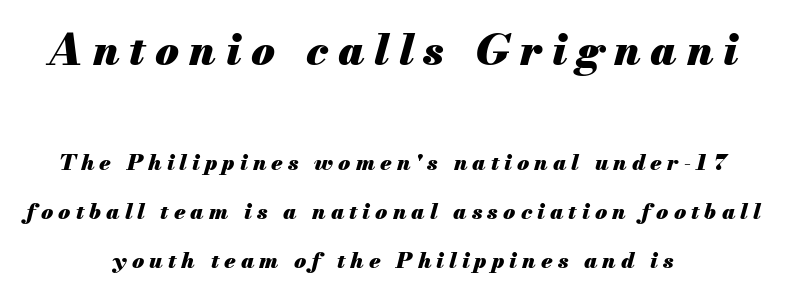
The image shows 43 px heavy type, italic (leaning right); set centered, loose line spacing (2.21x), unusually wide letter spacing (+0.23 em), not underlined; the first (top) block is 1.95x larger; medium stroke contrast and a small x-height.
